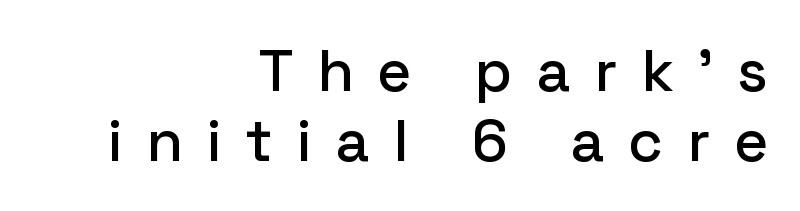
The image shows 59 px sans-serif type, upright; set right-aligned, line spacing 1.18x, unusually wide letter spacing (+0.43 em), not underlined; low stroke contrast and a medium x-height.
